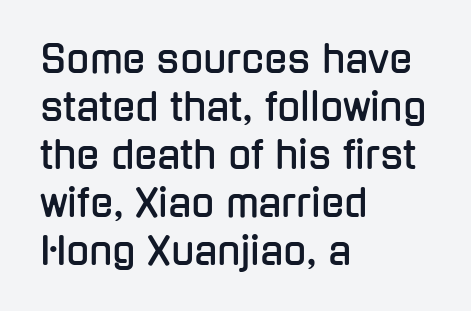
Quick note: interline space is typical. Does the copy run flush right? No — it runs flush left. Is this a fixed-width face? No — the glyphs have proportional, varying widths. Look at the tracking — it's just the regular setting, nothing added. Classification — sans serif. Plain, unruled lines of type.
